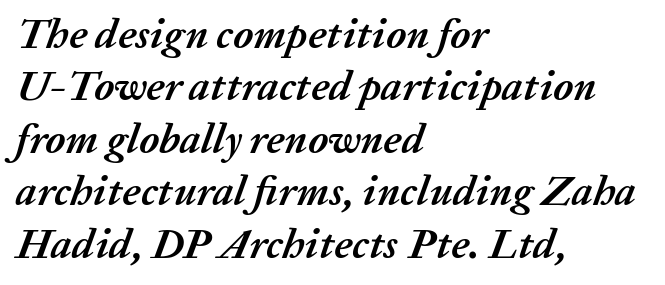
Q: Is the text bold? A: Yes.
Q: Is the text italic (slanted)? A: Yes, it leans right by about 20 degrees.
Q: Is the text underlined? A: No.
Q: How is the paragraph aligned? A: Left-aligned.
Q: Is the spacing between letters normal or unusually wide? A: Normal.
Q: Is the spacing between lines tight, normal or loose? A: Normal.
Q: Width (condensed, normal, or wide)? A: Normal.
Q: Stroke contrast? A: Medium.
Q: x-height? A: Medium.
Q: Monospaced? A: No.
